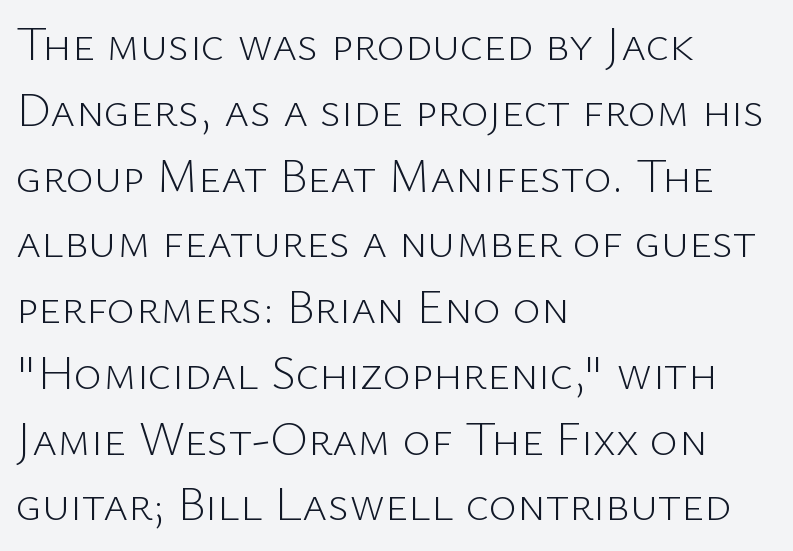
{"serif": "no", "italic": "no", "bold": "no", "weight": "light", "width": "normal", "stroke_contrast": "low", "x_height": "medium", "monospaced": "no", "underline": "no", "align": "left", "line_spacing": "normal", "line_spacing_ratio": 1.37, "letter_spacing": "normal", "letter_spacing_em": 0.0, "glyph_px": 48}
